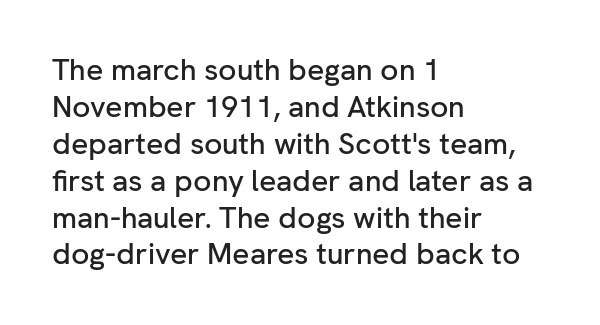
{"serif": "no", "italic": "no", "width": "normal", "stroke_contrast": "low", "x_height": "medium", "monospaced": "no", "underline": "no", "align": "left", "line_spacing_ratio": 1.23, "letter_spacing": "normal", "letter_spacing_em": 0.0, "glyph_px": 30}
